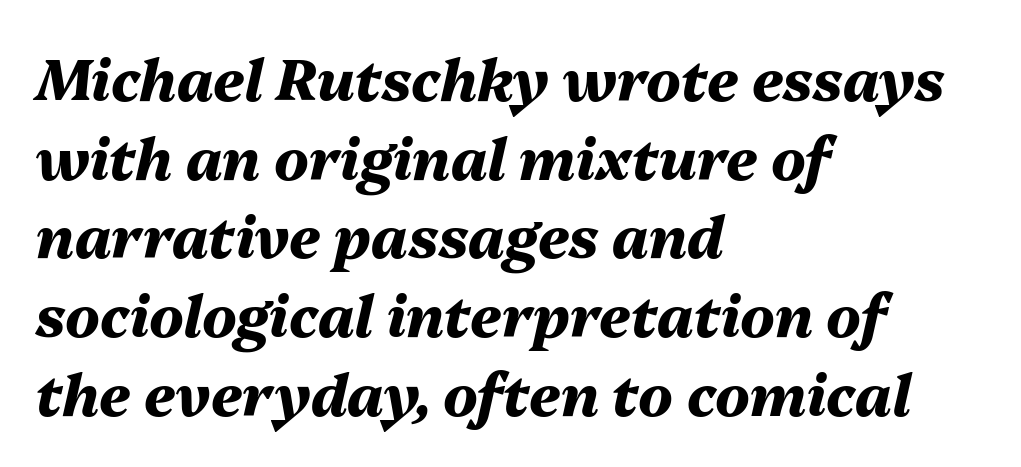
The image shows 57 px heavy type, italic (leaning right); set left-aligned, normal line spacing (1.38x), normal letter spacing, not underlined; medium stroke contrast and a medium x-height.
